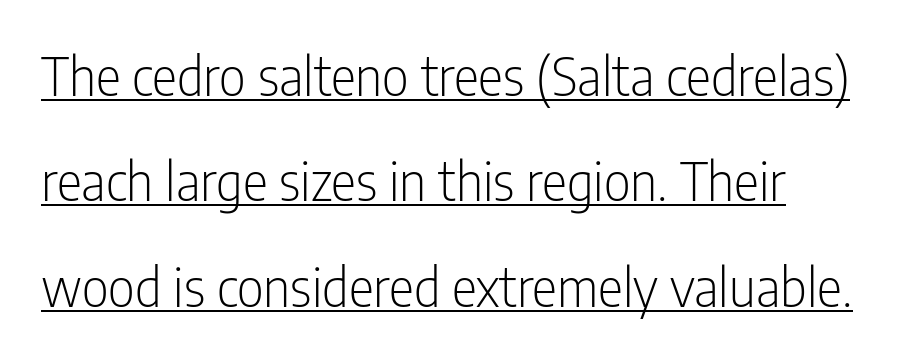
Beneath each row of characters lies a ruled line. The vertical gap from one line to the next is large. Typographically, this falls in the sans-serif category. The weight tops out at a normal text grade.
